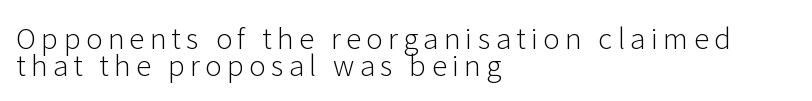
{"serif": "no", "italic": "no", "bold": "no", "weight": "light", "width": "normal", "stroke_contrast": "low", "x_height": "medium", "monospaced": "no", "underline": "no", "align": "left", "line_spacing": "tight", "line_spacing_ratio": 0.96, "glyph_px": 28}
